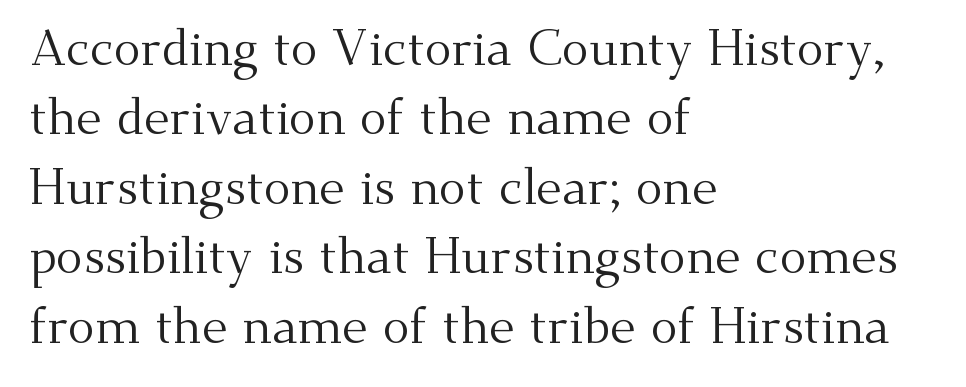
{"serif": "yes", "italic": "no", "bold": "no", "weight": "regular", "width": "normal", "stroke_contrast": "medium", "x_height": "small", "monospaced": "no", "underline": "no", "align": "left", "line_spacing": "normal", "line_spacing_ratio": 1.39, "letter_spacing": "normal", "letter_spacing_em": 0.0, "glyph_px": 50}
